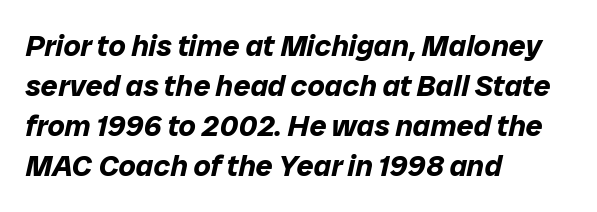
{"italic": "yes", "lean": "right", "slant_degrees": 12, "bold": "yes", "weight": "bold", "width": "normal", "stroke_contrast": "low", "x_height": "medium", "monospaced": "no", "underline": "no", "align": "left", "line_spacing": "normal", "line_spacing_ratio": 1.33, "letter_spacing": "normal", "letter_spacing_em": 0.0, "glyph_px": 30}
